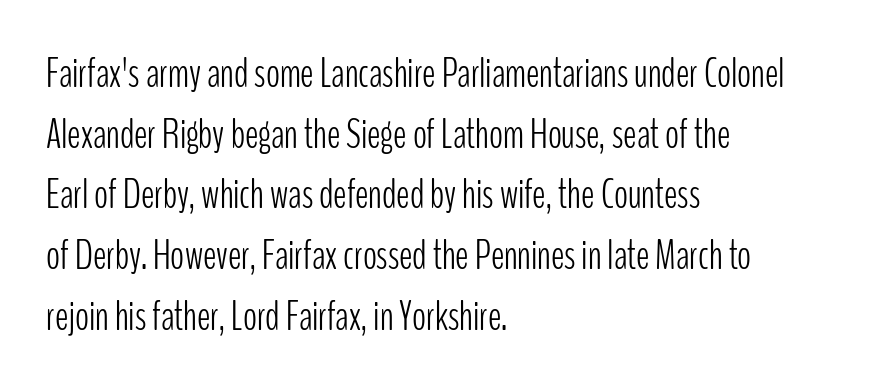
The weight tops out at a normal text grade. Rule under the text: the space is simply empty. If you measured baseline to baseline, you'd find a middling distance. The lettering holds an erect, upright posture throughout. Line beginnings align vertically; line endings do not.
